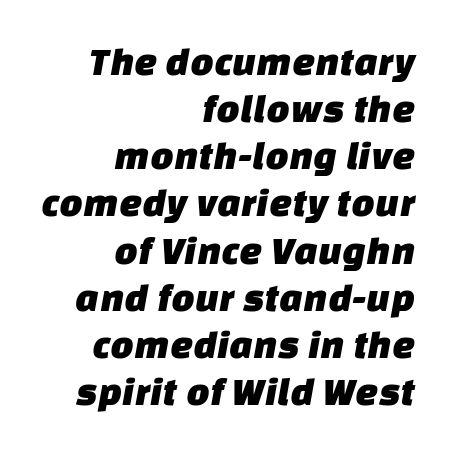
Q: Is the typeface a serif or a sans-serif typeface? A: Sans-serif.
Q: Is the text underlined? A: No.
Q: How is the paragraph aligned? A: Right-aligned.
Q: Is the spacing between letters normal or unusually wide? A: Normal.
Q: Is the spacing between lines tight, normal or loose? A: Tight.
Q: Width (condensed, normal, or wide)? A: Normal.
Q: Stroke contrast? A: Low.
Q: x-height? A: Large.
Q: Monospaced? A: No.
